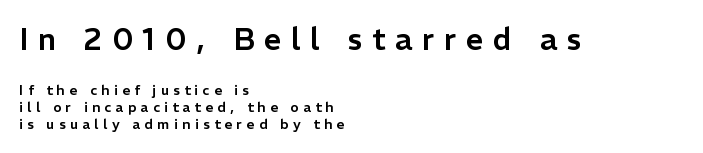
The image shows 31 px sans-serif type, upright; set left-aligned, line spacing 1.21x, unusually wide letter spacing (+0.31 em), not underlined; the first (top) block is 2.21x larger; low stroke contrast and a medium x-height.
